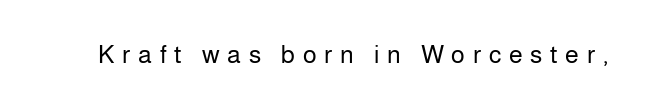
{"italic": "no", "bold": "no", "underline": "no", "letter_spacing": "wide", "letter_spacing_em": 0.31, "glyph_px": 25}
